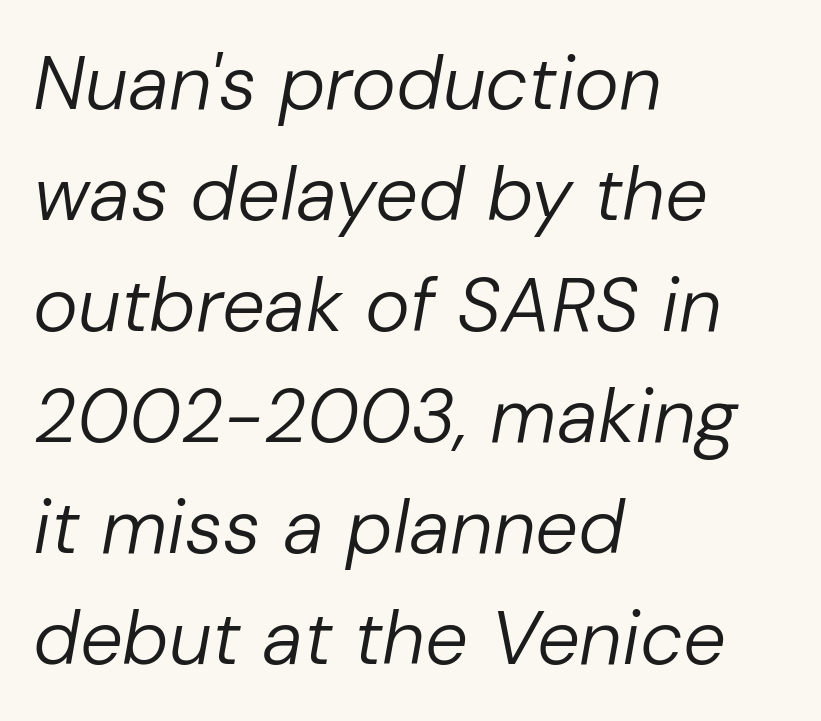
Q: Is the text bold? A: No.
Q: Is the text italic (slanted)? A: Yes, it leans right by about 10 degrees.
Q: Is the text underlined? A: No.
Q: How is the paragraph aligned? A: Left-aligned.
Q: Is the spacing between letters normal or unusually wide? A: Normal.
Q: Is the spacing between lines tight, normal or loose? A: Normal.
Q: Width (condensed, normal, or wide)? A: Normal.
Q: Stroke contrast? A: Low.
Q: x-height? A: Medium.
Q: Monospaced? A: No.
